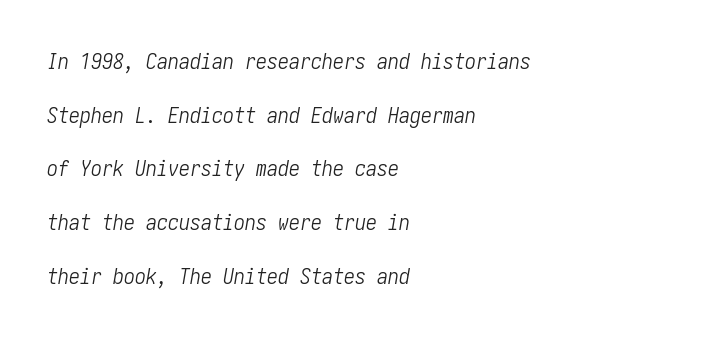
Q: Is the text bold? A: No.
Q: Is the text italic (slanted)? A: Yes, it leans right by about 10 degrees.
Q: Is the text underlined? A: No.
Q: How is the paragraph aligned? A: Left-aligned.
Q: Is the spacing between letters normal or unusually wide? A: Normal.
Q: Is the spacing between lines tight, normal or loose? A: Loose.
